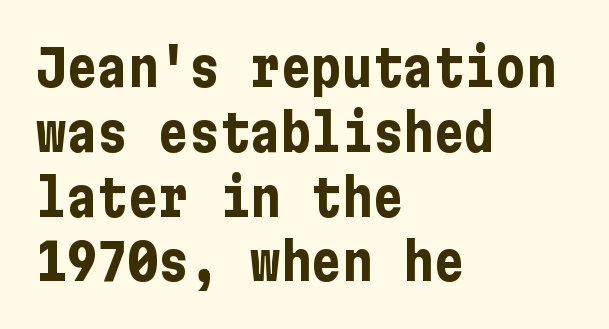
There is no visible air inserted between adjacent glyphs. These lines sit exactly where default settings would place them. This rendering uses left alignment, leaving the right contour irregular. Font category for this specimen: sans-serif. You'd pick this weight for a headline — it's a proper bold.
